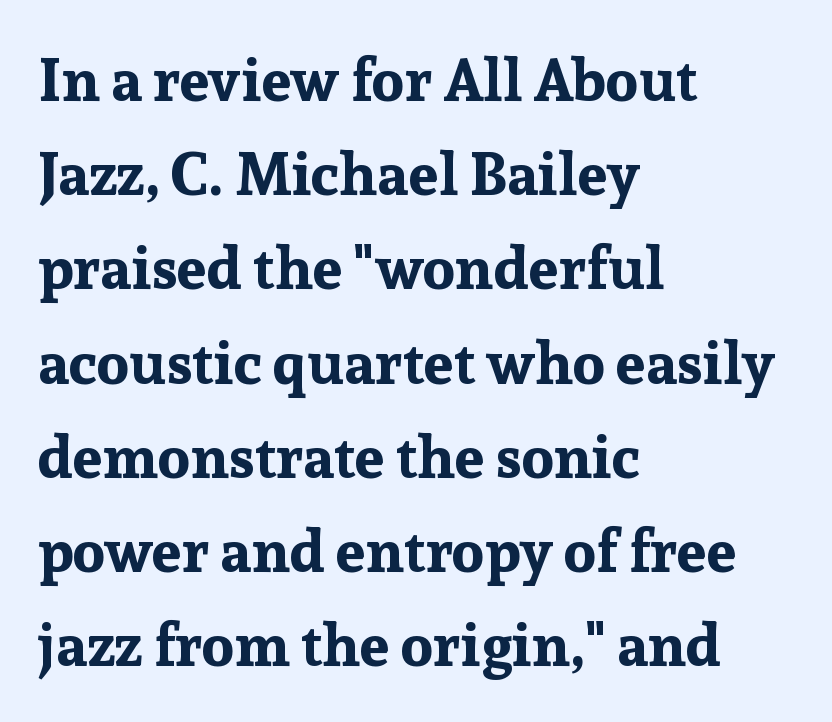
Q: Is the text bold? A: Yes.
Q: Is the text italic (slanted)? A: No, it is upright.
Q: Is the typeface a serif or a sans-serif typeface? A: Serif.
Q: Is the text underlined? A: No.
Q: How is the paragraph aligned? A: Left-aligned.
Q: Is the spacing between letters normal or unusually wide? A: Normal.
Q: Is the spacing between lines tight, normal or loose? A: Normal.
Q: Width (condensed, normal, or wide)? A: Normal.
Q: Stroke contrast? A: Low.
Q: x-height? A: Medium.
Q: Monospaced? A: No.
